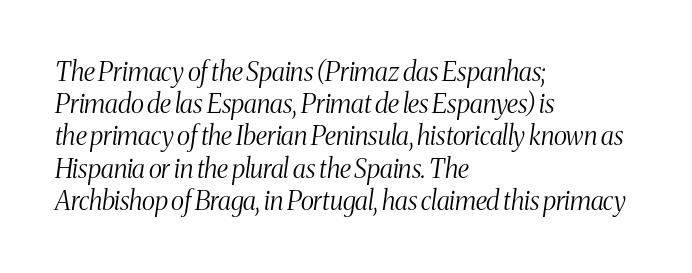
The image shows 26 px text type, italic (leaning right); set left-aligned, line spacing 1.24x, normal letter spacing, not underlined.
